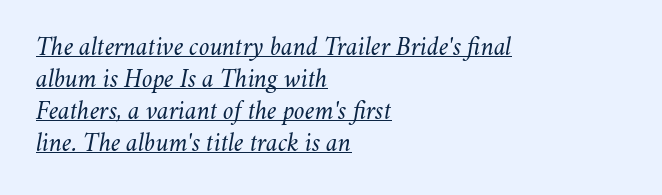
{"italic": "yes", "lean": "right", "slant_degrees": 11, "bold": "no", "underline": "yes", "align": "left", "line_spacing_ratio": 1.23, "letter_spacing": "normal", "letter_spacing_em": 0.0, "glyph_px": 26}
